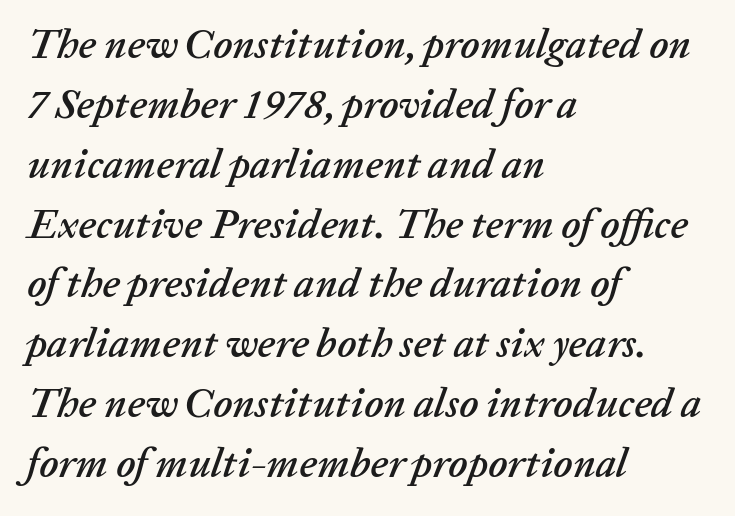
Interline gaps are of average width in this sample. It's the slanting kind of type. Look at the tracking — it's just the regular setting, nothing added. Only glyphs here, with clear space below each row.
